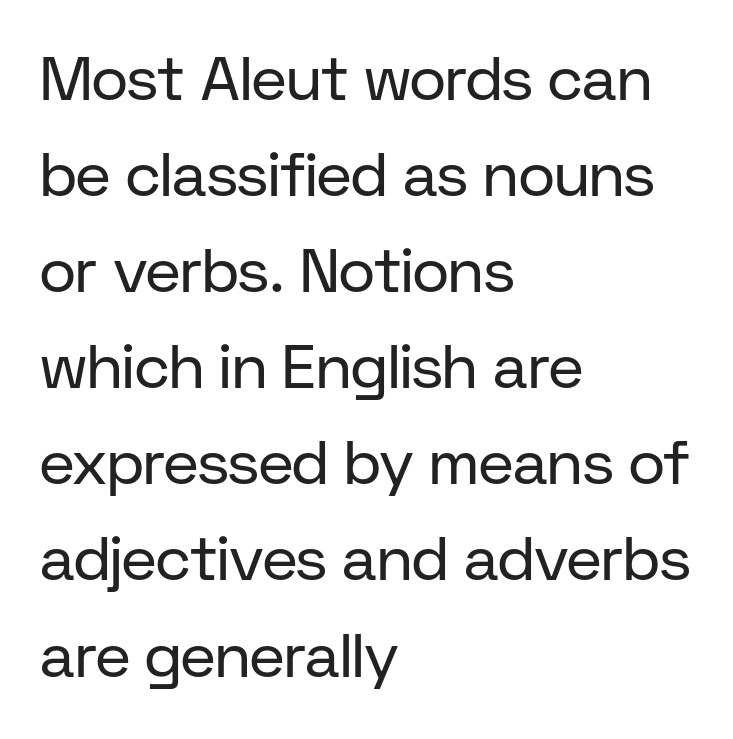
Q: Is the text bold? A: No.
Q: Is the text italic (slanted)? A: No, it is upright.
Q: Is the typeface a serif or a sans-serif typeface? A: Sans-serif.
Q: Is the text underlined? A: No.
Q: How is the paragraph aligned? A: Left-aligned.
Q: Is the spacing between letters normal or unusually wide? A: Normal.
Q: Is the spacing between lines tight, normal or loose? A: Normal.
Q: Width (condensed, normal, or wide)? A: Normal.
Q: Stroke contrast? A: Low.
Q: x-height? A: Medium.
Q: Monospaced? A: No.
